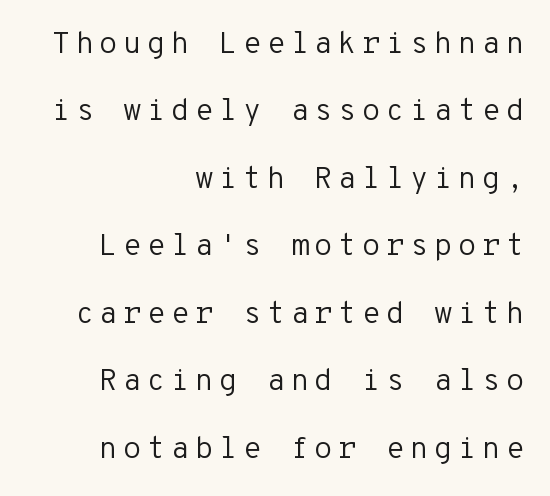
The image shows 30 px regular-weight sans-serif type, upright, monospaced; set right-aligned, loose line spacing (2.25x), not underlined; low stroke contrast and a medium x-height.
